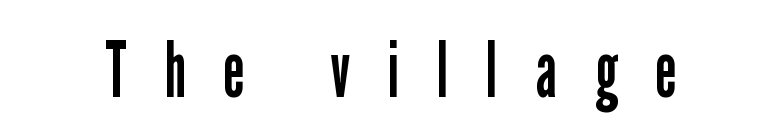
Beneath every word, the page is bare. The glyphs in this specimen are sans serif. Observe the wide spacing: letters keep a clear distance from each other. Designer's note — italics off, roman on. The face used here is proportionally spaced, like ordinary book or web type. Summary of weight: not heavy and not bold.
